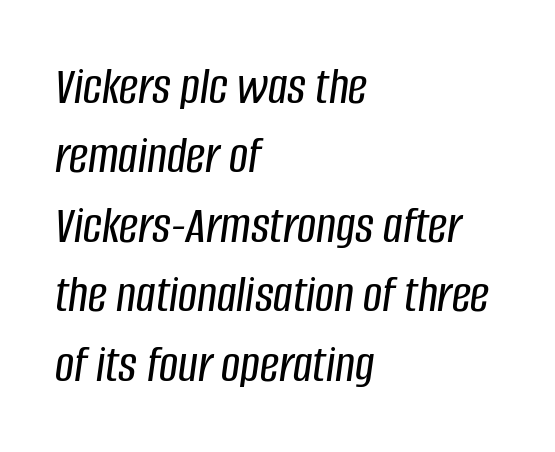
The image shows 53 px condensed type, italic (leaning right); set left-aligned, normal line spacing (1.31x), normal letter spacing, not underlined; low stroke contrast and a large x-height.
